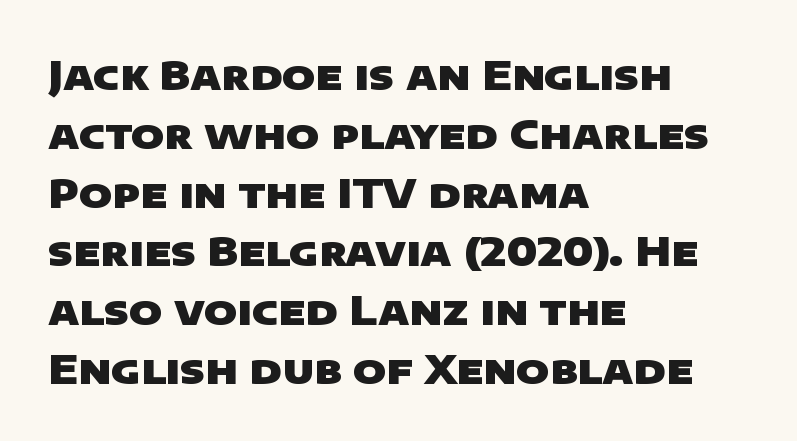
{"serif": "no", "bold": "yes", "weight": "heavy", "width": "wide", "stroke_contrast": "low", "x_height": "large", "monospaced": "no", "underline": "no", "align": "left", "line_spacing": "normal", "line_spacing_ratio": 1.47, "letter_spacing": "normal", "letter_spacing_em": 0.0, "glyph_px": 40}
